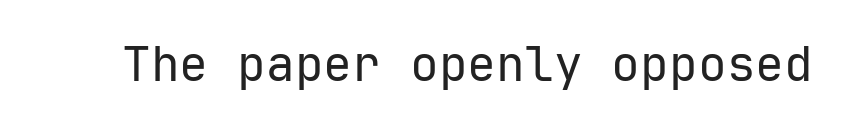
The image shows 48 px regular-weight sans-serif type, upright, monospaced; set normal letter spacing, not underlined; low stroke contrast and a medium x-height.
